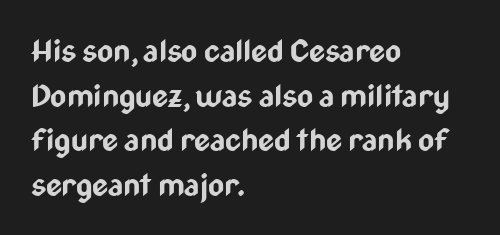
The line-height multiplier appears to be the usual default. Casual observation: everything's shoved over to the left. Nothing sits at the stroke ends, so this counts as sans-serif. The strip under each line holds only bare page.
